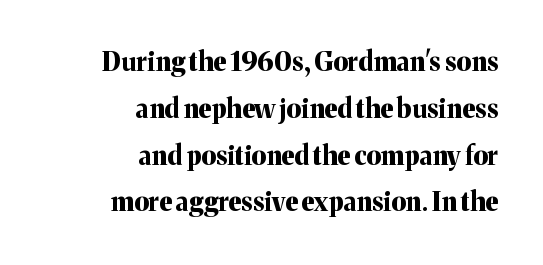
The image shows 26 px bold type, upright; set right-aligned, line spacing 1.8x, normal letter spacing, not underlined.
